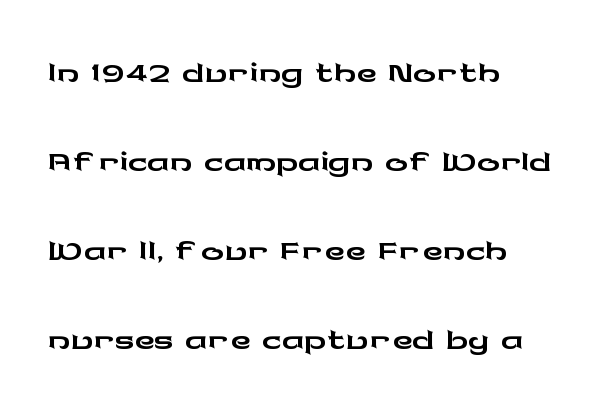
The image shows 56 px wide sans-serif type, upright; set left-aligned, normal line spacing (1.59x), normal letter spacing, not underlined; low stroke contrast and a medium x-height.
